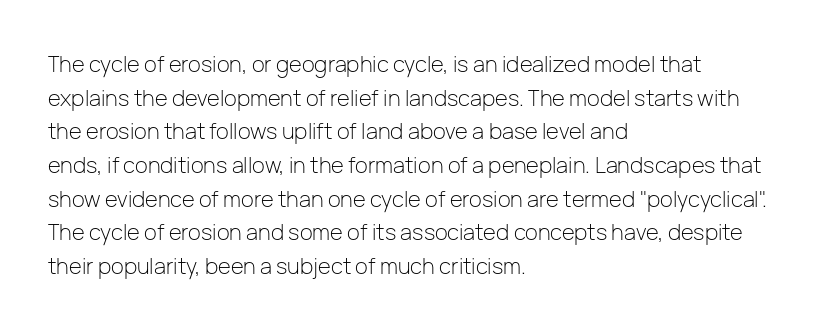
Unbolded letterforms with no extra heft. The letterforms sit shoulder to shoulder at normal distance. Line spacing here is normal. Glance below the letters and you will spot only blank space. Visually the block forms a straight wall on the left and a jagged coastline on the right.
